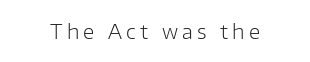
The image shows 20 px text type, upright; set unusually wide letter spacing (+0.21 em), not underlined.
